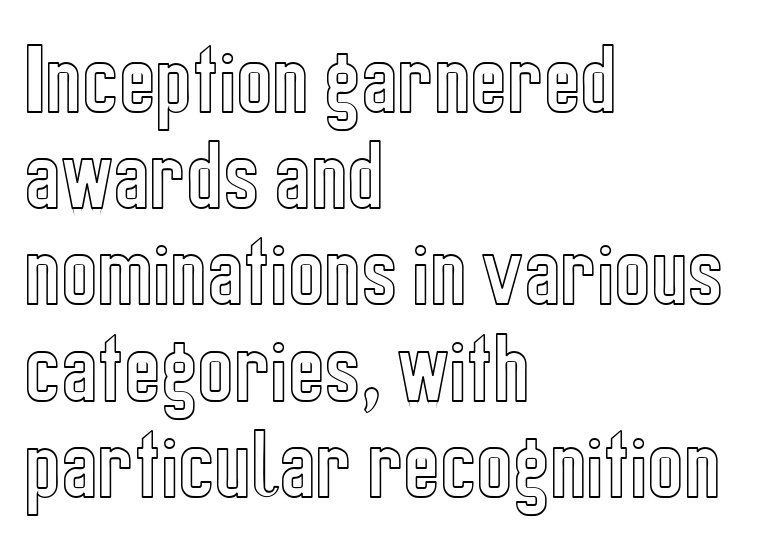
{"italic": "no", "width": "condensed", "x_height": "medium", "monospaced": "no", "underline": "no", "align": "left", "line_spacing": "normal", "line_spacing_ratio": 1.25, "letter_spacing": "normal", "letter_spacing_em": 0.0, "glyph_px": 77}
